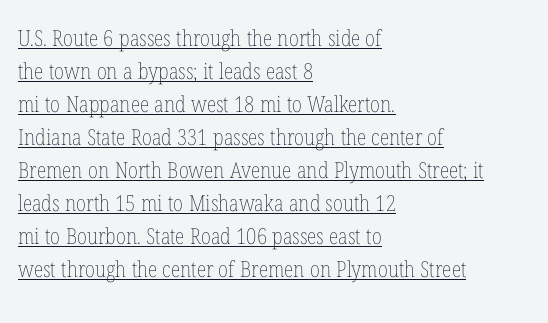
Does the leading feel generous? No, just average. Is this a heavy cut? Hardly; it is regular or lighter. Default kerning and tracking; the words read as compact shapes. Is there any slant? The stems are plumb.
